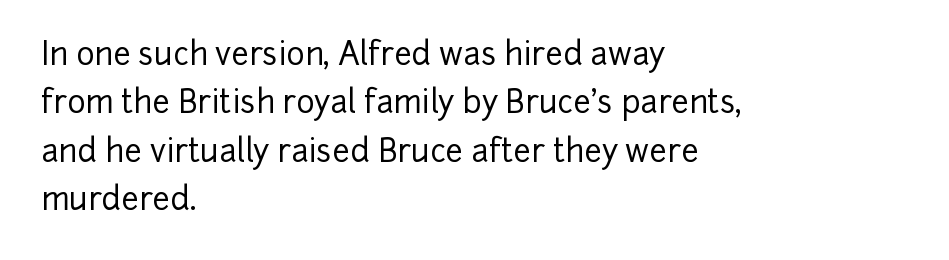
{"serif": "no", "italic": "no", "width": "normal", "stroke_contrast": "low", "x_height": "medium", "monospaced": "no", "underline": "no", "align": "left", "line_spacing": "normal", "line_spacing_ratio": 1.56, "letter_spacing": "normal", "letter_spacing_em": 0.0, "glyph_px": 31}
